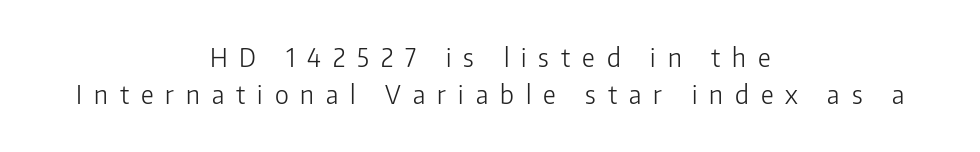
{"italic": "no", "bold": "no", "underline": "no", "align": "center", "line_spacing": "normal", "line_spacing_ratio": 1.5, "letter_spacing": "wide", "letter_spacing_em": 0.48, "glyph_px": 25}
